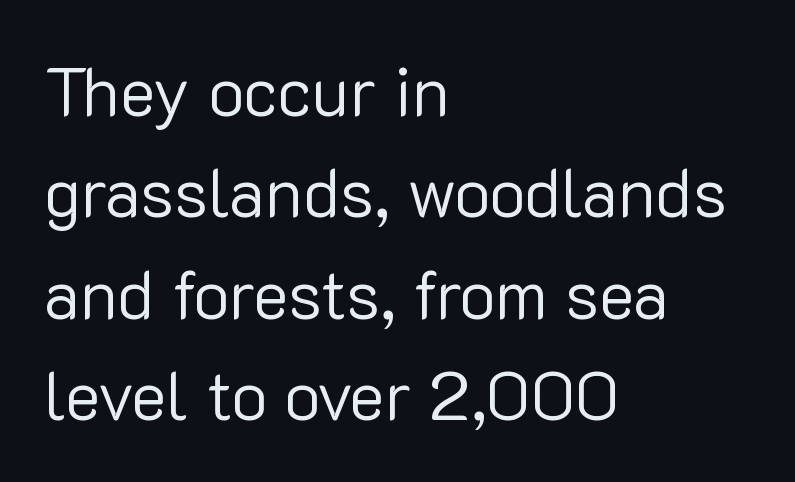
Q: Is the text bold? A: No.
Q: Is the text italic (slanted)? A: No, it is upright.
Q: Is the typeface a serif or a sans-serif typeface? A: Sans-serif.
Q: Is the text underlined? A: No.
Q: How is the paragraph aligned? A: Left-aligned.
Q: Is the spacing between letters normal or unusually wide? A: Normal.
Q: Is the spacing between lines tight, normal or loose? A: Normal.
Q: Width (condensed, normal, or wide)? A: Normal.
Q: Stroke contrast? A: Low.
Q: x-height? A: Medium.
Q: Monospaced? A: No.
